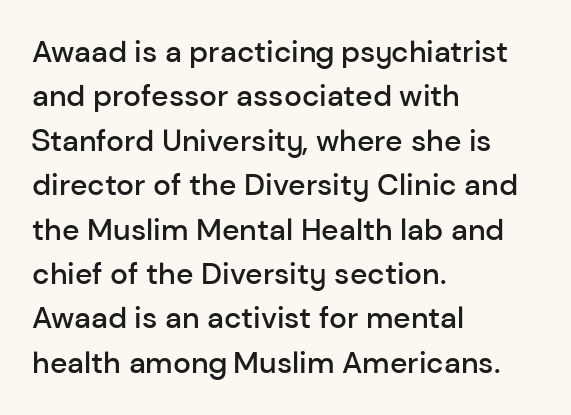
{"serif": "no", "italic": "no", "bold": "semi", "weight": "semibold", "width": "normal", "stroke_contrast": "low", "x_height": "medium", "monospaced": "no", "underline": "no", "align": "left", "line_spacing": "normal", "line_spacing_ratio": 1.48, "letter_spacing": "normal", "letter_spacing_em": 0.0, "glyph_px": 30}
